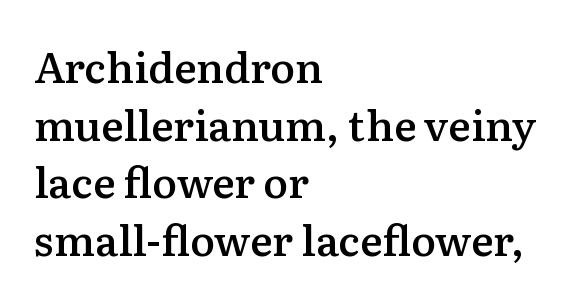
{"serif": "yes", "italic": "no", "bold": "semi", "weight": "semibold", "width": "normal", "stroke_contrast": "medium", "x_height": "medium", "monospaced": "no", "underline": "no", "align": "left", "line_spacing": "normal", "line_spacing_ratio": 1.37, "letter_spacing": "normal", "letter_spacing_em": 0.0, "glyph_px": 42}
